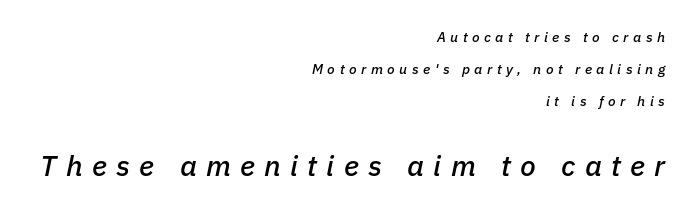
{"italic": "yes", "lean": "right", "slant_degrees": 11, "width": "normal", "stroke_contrast": "low", "x_height": "medium", "monospaced": "no", "underline": "no", "align": "right", "line_spacing": "loose", "line_spacing_ratio": 2.27, "letter_spacing": "wide", "letter_spacing_em": 0.32, "larger_block": "second", "size_ratio": 2.07, "glyph_px": 29}
